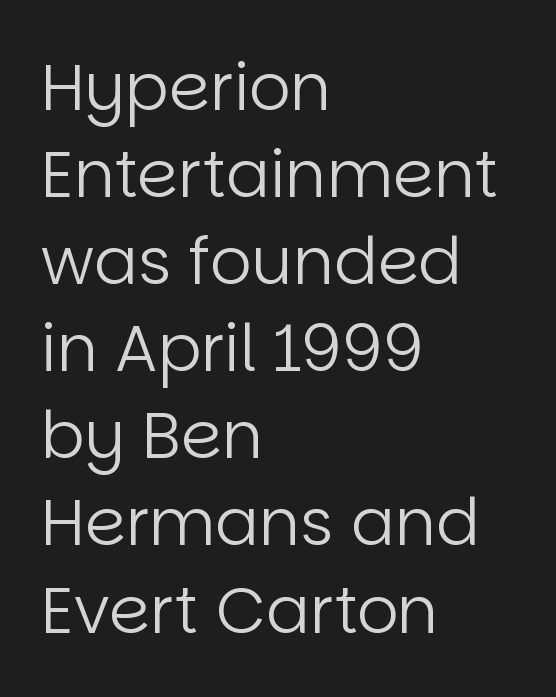
The lines are quadded left. Quick note: underline off. Nothing unusual about the tracking: characters are spaced as the font intends. The typeface has the unassuming heft of standard copy or less. Is there much room between lines? A standard amount, neither cramped nor airy.
